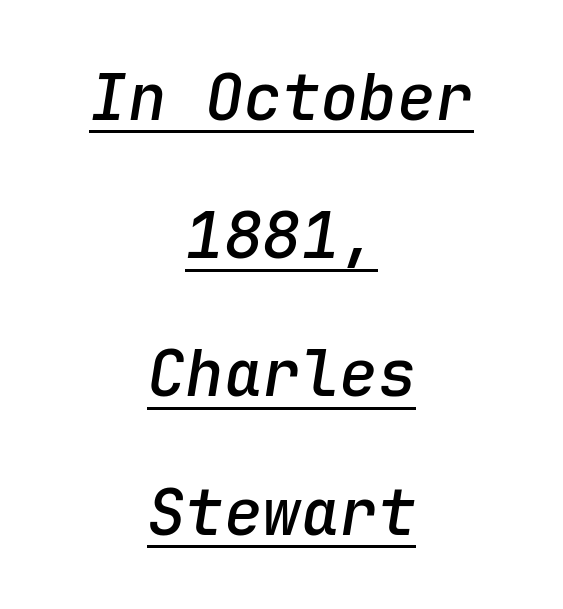
Q: Is the text bold? A: Semi-bold.
Q: Is the text italic (slanted)? A: Yes, it leans right by about 9 degrees.
Q: Is the text underlined? A: Yes.
Q: How is the paragraph aligned? A: Centered.
Q: Is the spacing between letters normal or unusually wide? A: Normal.
Q: Is the spacing between lines tight, normal or loose? A: Loose.
Q: Width (condensed, normal, or wide)? A: Normal.
Q: Stroke contrast? A: Low.
Q: x-height? A: Medium.
Q: Monospaced? A: Yes.
